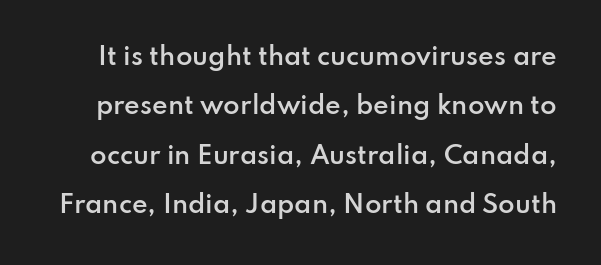
Q: Is the text bold? A: Semi-bold.
Q: Is the text italic (slanted)? A: No, it is upright.
Q: Is the text underlined? A: No.
Q: Is the spacing between letters normal or unusually wide? A: Normal.
Q: Is the spacing between lines tight, normal or loose? A: Loose.
